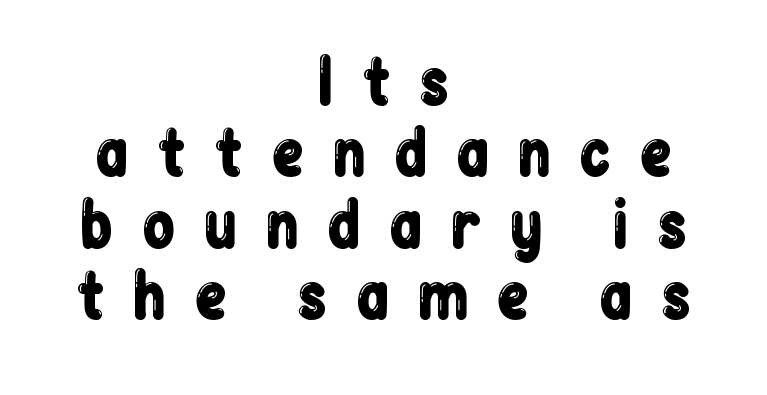
The image shows 61 px condensed sans-serif type, upright; set centered, line spacing 1.17x, unusually wide letter spacing (+0.44 em), not underlined; low stroke contrast and a medium x-height.
